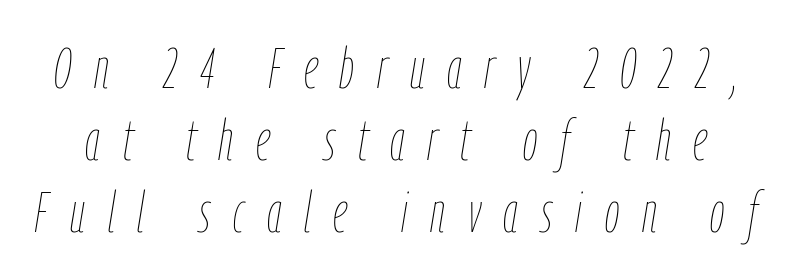
{"italic": "yes", "lean": "right", "slant_degrees": 9, "bold": "no", "weight": "thin", "width": "condensed", "stroke_contrast": "low", "x_height": "medium", "monospaced": "no", "underline": "no", "line_spacing_ratio": 1.24, "letter_spacing": "wide", "letter_spacing_em": 0.39, "glyph_px": 58}
